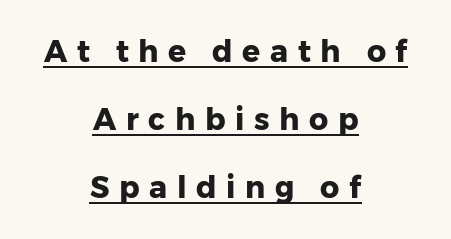
The image shows 30 px heavy sans-serif type, upright; set centered, loose line spacing (2.27x), unusually wide letter spacing (+0.32 em), underlined; low stroke contrast and a medium x-height.
